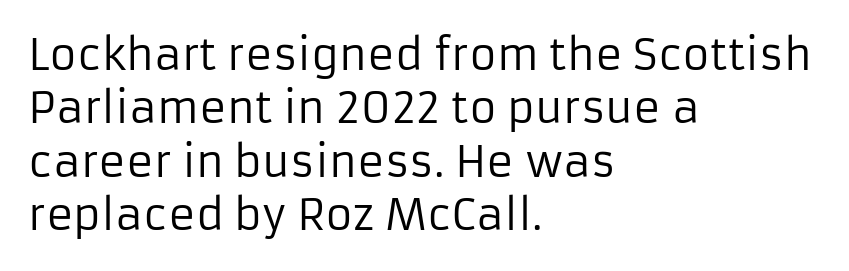
The image shows 42 px regular-weight sans-serif type, upright; set left-aligned, normal line spacing (1.27x), normal letter spacing, not underlined; low stroke contrast and a medium x-height.
